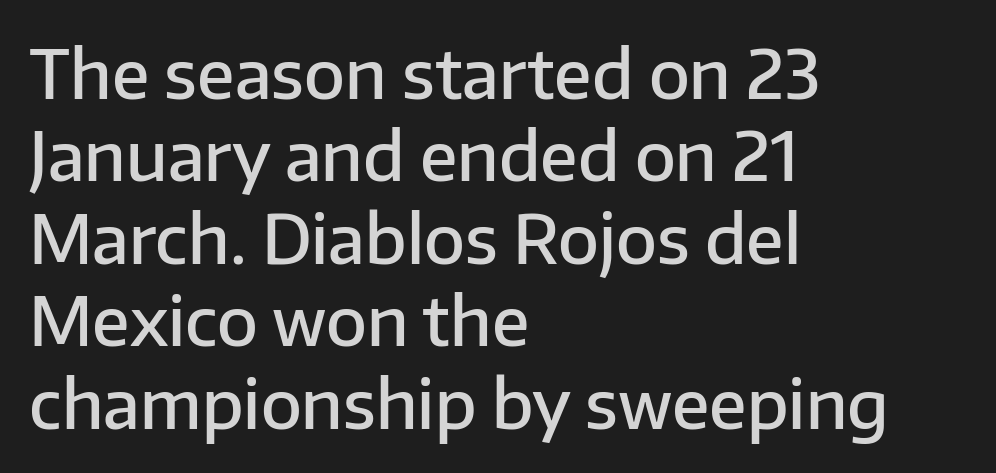
{"serif": "no", "italic": "no", "bold": "semi", "weight": "semibold", "width": "normal", "stroke_contrast": "low", "x_height": "medium", "monospaced": "no", "underline": "no", "align": "left", "line_spacing_ratio": 1.23, "letter_spacing": "normal", "letter_spacing_em": 0.0, "glyph_px": 67}
